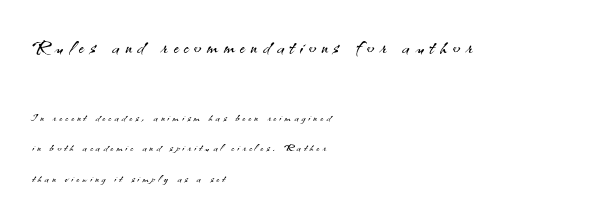
The image shows 27 px text type; set left-aligned, loose line spacing (2.04x), unusually wide letter spacing (+0.22 em), not underlined; the first (top) block is 1.8x larger.
